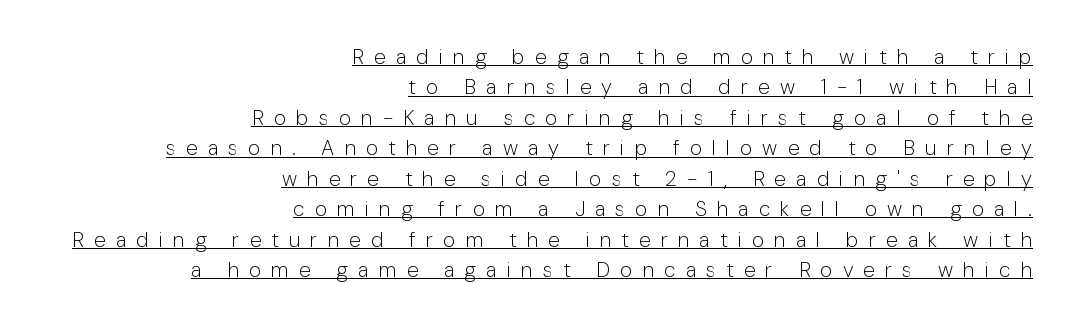
The image shows 21 px text type, upright; set right-aligned, normal line spacing (1.45x), unusually wide letter spacing (+0.48 em), underlined.
